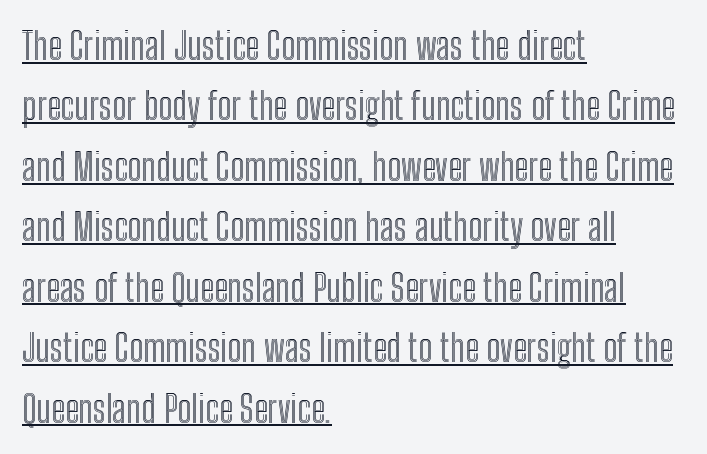
{"italic": "no", "width": "condensed", "x_height": "medium", "monospaced": "no", "underline": "yes", "align": "left", "line_spacing": "normal", "line_spacing_ratio": 1.59, "letter_spacing": "normal", "letter_spacing_em": 0.0, "glyph_px": 38}
